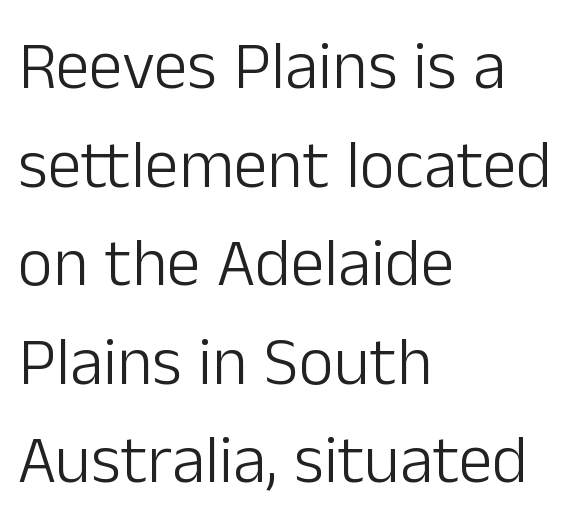
{"serif": "no", "italic": "no", "bold": "no", "weight": "light", "width": "normal", "stroke_contrast": "low", "x_height": "medium", "monospaced": "no", "underline": "no", "align": "left", "line_spacing": "normal", "line_spacing_ratio": 1.45, "letter_spacing": "normal", "letter_spacing_em": 0.0, "glyph_px": 68}
